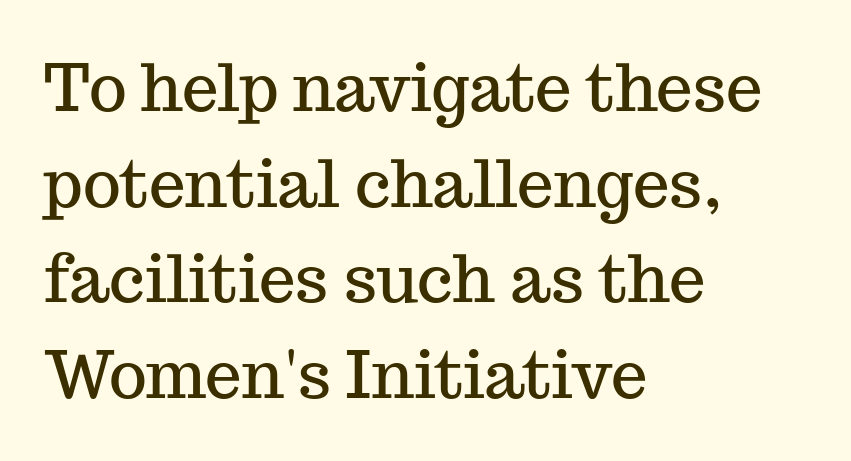
{"serif": "yes", "italic": "no", "width": "normal", "stroke_contrast": "medium", "x_height": "medium", "monospaced": "no", "underline": "no", "align": "left", "line_spacing": "normal", "line_spacing_ratio": 1.47, "letter_spacing": "normal", "letter_spacing_em": 0.0, "glyph_px": 65}
